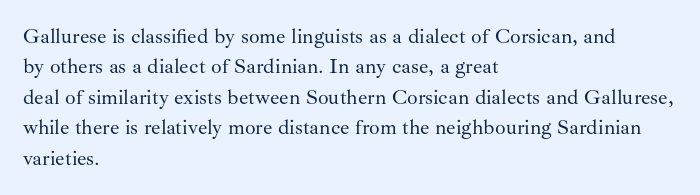
The image shows 21 px text type, upright; set left-aligned, normal line spacing (1.45x), normal letter spacing, not underlined.
